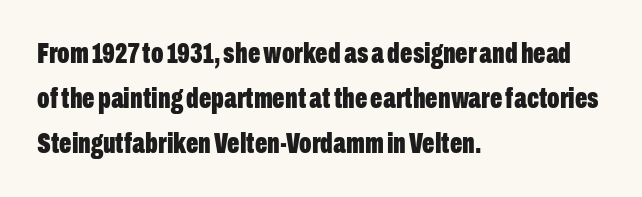
Q: Is the text bold? A: Yes.
Q: Is the text italic (slanted)? A: No, it is upright.
Q: Is the typeface a serif or a sans-serif typeface? A: Sans-serif.
Q: Is the text underlined? A: No.
Q: How is the paragraph aligned? A: Left-aligned.
Q: Is the spacing between letters normal or unusually wide? A: Normal.
Q: Is the spacing between lines tight, normal or loose? A: Normal.
Q: Width (condensed, normal, or wide)? A: Condensed.
Q: Stroke contrast? A: Low.
Q: x-height? A: Medium.
Q: Monospaced? A: No.
